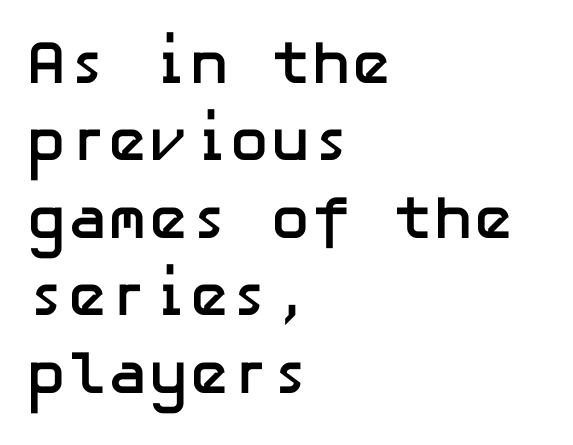
The image shows 61 px semibold sans-serif type, upright; set left-aligned, normal line spacing (1.27x), normal letter spacing, not underlined; low stroke contrast and a medium x-height.
